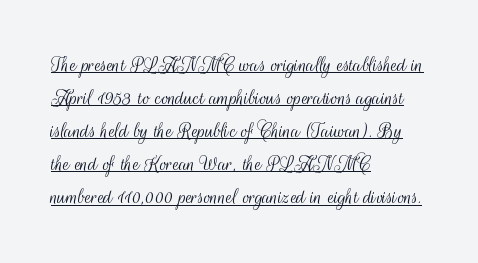
The image shows 23 px text type; set left-aligned, normal line spacing (1.44x), normal letter spacing, underlined.
